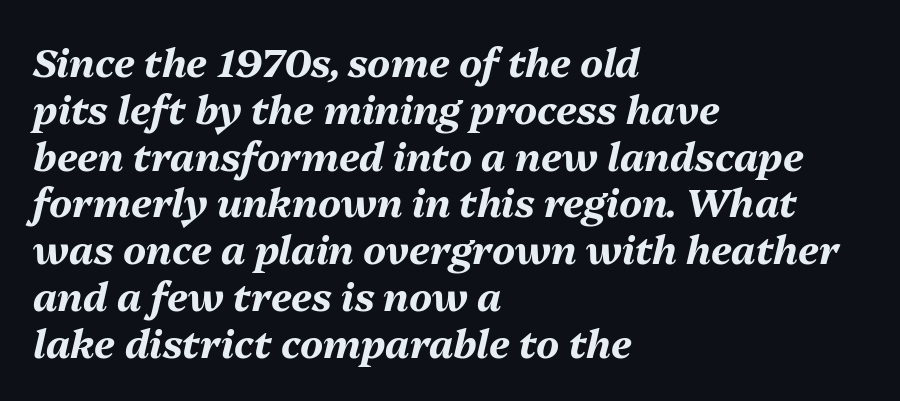
{"italic": "yes", "lean": "right", "slant_degrees": 13, "bold": "yes", "weight": "bold", "width": "normal", "stroke_contrast": "medium", "x_height": "medium", "monospaced": "no", "underline": "no", "align": "left", "line_spacing_ratio": 1.2, "letter_spacing": "normal", "letter_spacing_em": 0.0, "glyph_px": 39}
